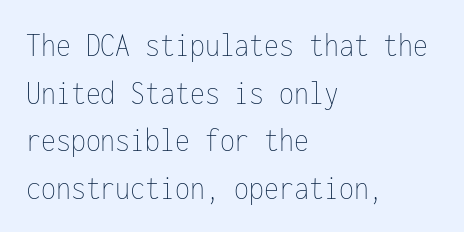
Q: Is the text bold? A: No.
Q: Is the text italic (slanted)? A: No, it is upright.
Q: Is the text underlined? A: No.
Q: How is the paragraph aligned? A: Left-aligned.
Q: Is the spacing between letters normal or unusually wide? A: Normal.
Q: Is the spacing between lines tight, normal or loose? A: Normal.
Q: Width (condensed, normal, or wide)? A: Condensed.
Q: Stroke contrast? A: Low.
Q: x-height? A: Medium.
Q: Monospaced? A: Yes.
